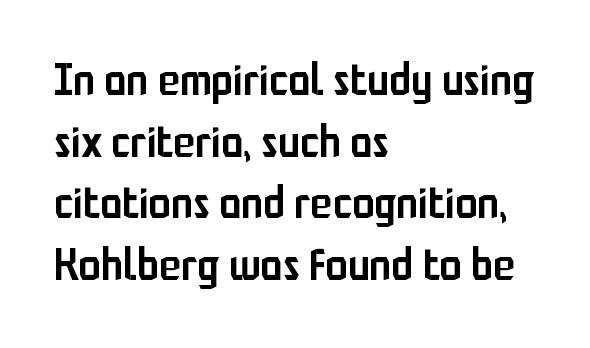
{"serif": "no", "italic": "no", "bold": "semi", "weight": "semibold", "width": "condensed", "stroke_contrast": "low", "x_height": "medium", "monospaced": "no", "underline": "no", "align": "left", "line_spacing": "normal", "line_spacing_ratio": 1.37, "letter_spacing": "normal", "letter_spacing_em": 0.0, "glyph_px": 45}
